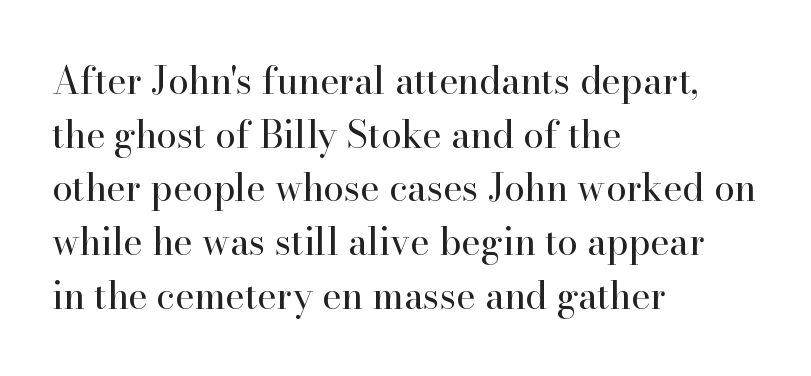
The image shows 37 px regular-weight serif type, upright; set left-aligned, normal line spacing (1.45x), normal letter spacing, not underlined; high stroke contrast and a small x-height.
